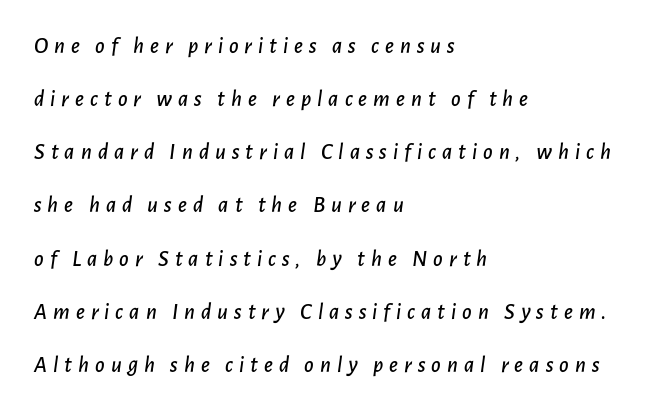
Q: Is the text italic (slanted)? A: Yes, it leans right by about 7 degrees.
Q: Is the text underlined? A: No.
Q: How is the paragraph aligned? A: Left-aligned.
Q: Is the spacing between letters normal or unusually wide? A: Unusually wide.
Q: Is the spacing between lines tight, normal or loose? A: Loose.
